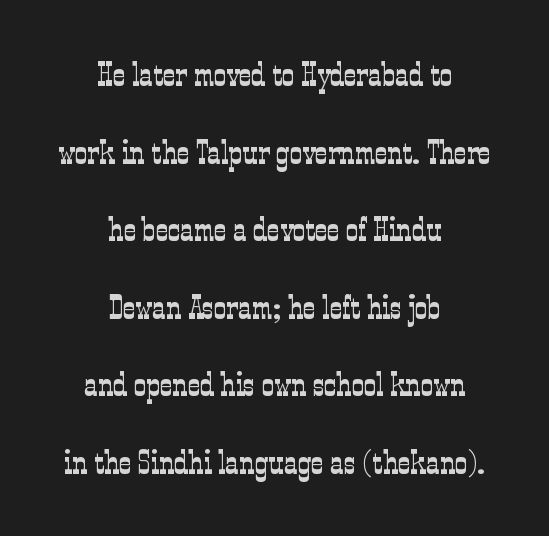
Between one letter and the next there's only the usual sliver of space. This sample trades compactness for vertical openness between lines. Is the type heavy? It reads as light-to-regular instead. Neither beginnings nor endings align; midpoints do. What kind of face is this? One with serifs. This sample has the flowing, uneven cadence of proportional lettering.
